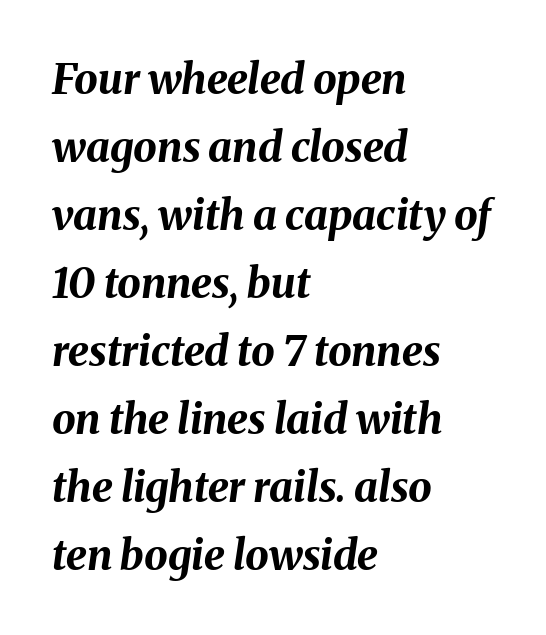
You can tell it's italic because the verticals aren't actually vertical. Weight check: bold — yes, fully. Normally led — the rows are evenly, conventionally spaced. Note the varied advance widths — an 'i' is clearly narrower than an 'm'. The setting favours the left margin, as ordinary paragraphs usually do. Each word holds together tightly as a unit, with standard inter-letter gaps.
